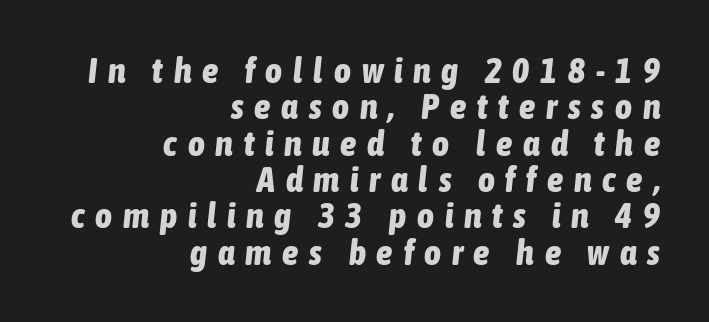
Right-aligned paragraph, ragged on the left. The block of text is dense from top to bottom, with scant space between rows. Note the varied advance widths — an 'i' is clearly narrower than an 'm'. The glyphs are unaccompanied by any horizontal stroke below them. The text carries the slant typical of an italic or oblique font. A dark, heavy texture on the line: the type is bold.
